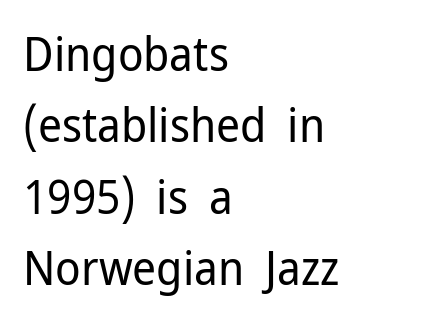
{"serif": "no", "italic": "no", "bold": "no", "weight": "regular", "width": "normal", "stroke_contrast": "low", "x_height": "medium", "monospaced": "no", "underline": "no", "align": "left", "line_spacing": "normal", "line_spacing_ratio": 1.52, "letter_spacing": "normal", "letter_spacing_em": 0.0, "glyph_px": 47}
